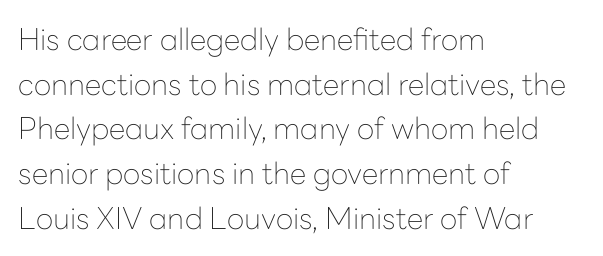
Q: Is the text bold? A: No.
Q: Is the text italic (slanted)? A: No, it is upright.
Q: Is the typeface a serif or a sans-serif typeface? A: Sans-serif.
Q: Is the text underlined? A: No.
Q: How is the paragraph aligned? A: Left-aligned.
Q: Is the spacing between letters normal or unusually wide? A: Normal.
Q: Is the spacing between lines tight, normal or loose? A: Normal.
Q: Width (condensed, normal, or wide)? A: Normal.
Q: Stroke contrast? A: Low.
Q: x-height? A: Medium.
Q: Monospaced? A: No.
